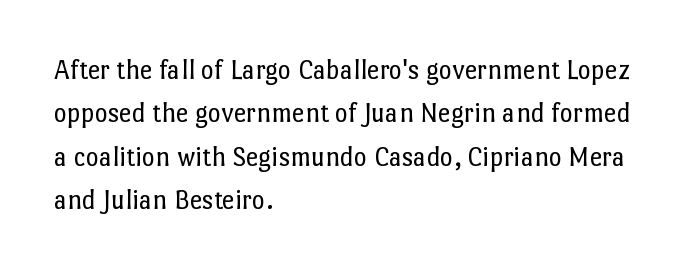
A typesetter would mark this as roman, not italic. The passage shown is not underscored anywhere. Regarding leading, the lines here are spaced in the standard way. This sample uses plain, unmodified letter spacing.
